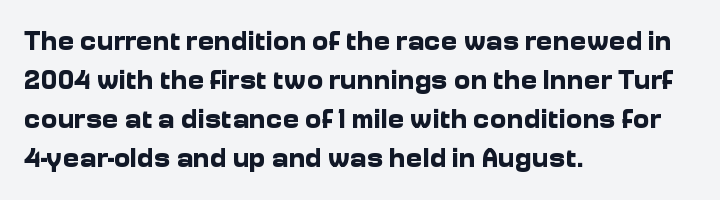
{"serif": "no", "italic": "no", "bold": "yes", "weight": "bold", "width": "normal", "stroke_contrast": "low", "x_height": "medium", "monospaced": "no", "underline": "no", "align": "left", "line_spacing": "normal", "line_spacing_ratio": 1.39, "letter_spacing": "normal", "letter_spacing_em": 0.0, "glyph_px": 28}
